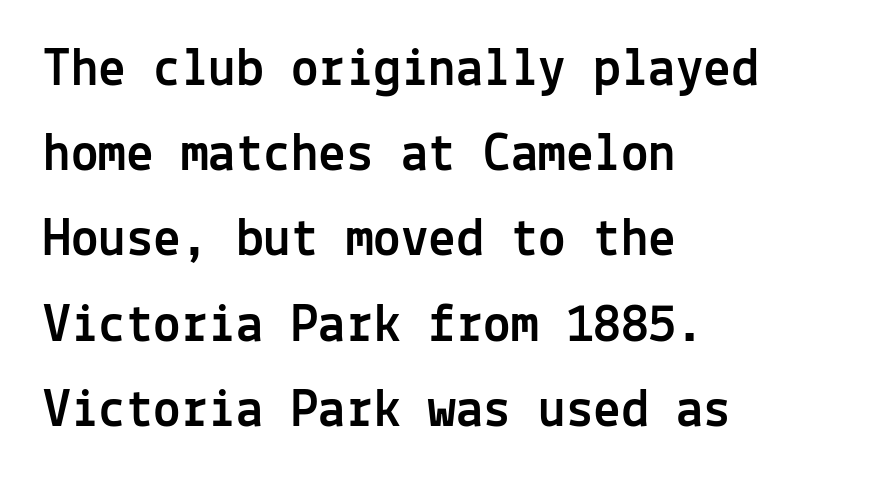
The letters stand upright; this is a roman face. Check the space under the baseline: it is left empty. The characters display no serif detailing; their extremities are plain. This block has exactly the height ordinary leading produces. Line beginnings align vertically; line endings do not.
